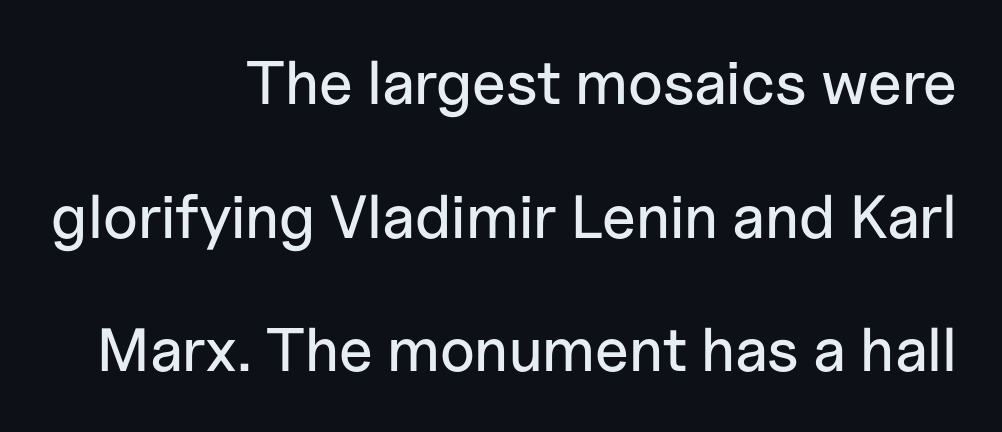
The rendering uses a large line-height, opening up the rows. Underline: absent. How are the letters spaced? Ordinarily, with no added tracking. I'd call this a sans setting — the letters go barefoot.
